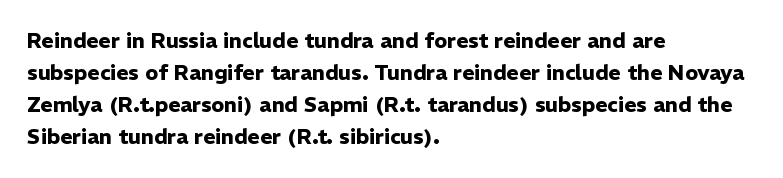
{"italic": "no", "bold": "yes", "underline": "no", "align": "left", "line_spacing": "normal", "line_spacing_ratio": 1.53, "letter_spacing": "normal", "letter_spacing_em": 0.0, "glyph_px": 21}
